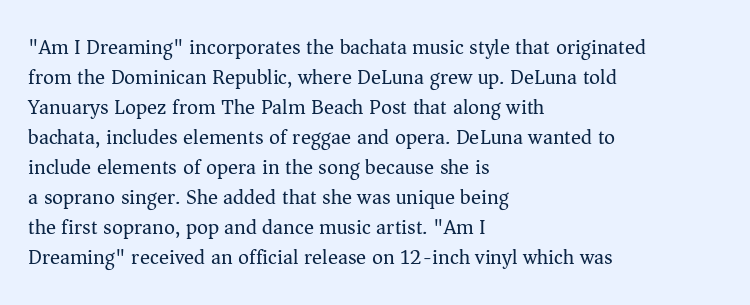
{"italic": "no", "bold": "no", "underline": "no", "align": "left", "line_spacing": "normal", "line_spacing_ratio": 1.43, "letter_spacing": "normal", "letter_spacing_em": 0.0, "glyph_px": 21}
